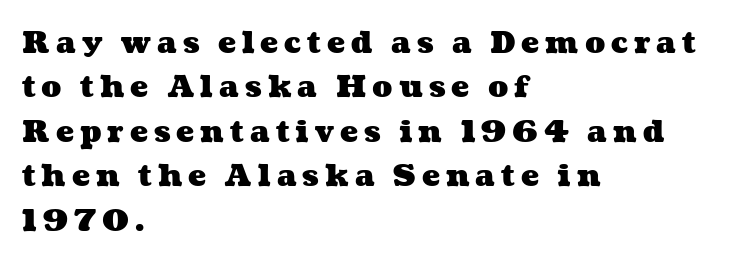
Q: Is the text bold? A: Yes.
Q: Is the text underlined? A: No.
Q: How is the paragraph aligned? A: Left-aligned.
Q: Is the spacing between letters normal or unusually wide? A: Unusually wide.
Q: Is the spacing between lines tight, normal or loose? A: Normal.
Q: Width (condensed, normal, or wide)? A: Wide.
Q: Stroke contrast? A: Medium.
Q: x-height? A: Medium.
Q: Monospaced? A: No.
